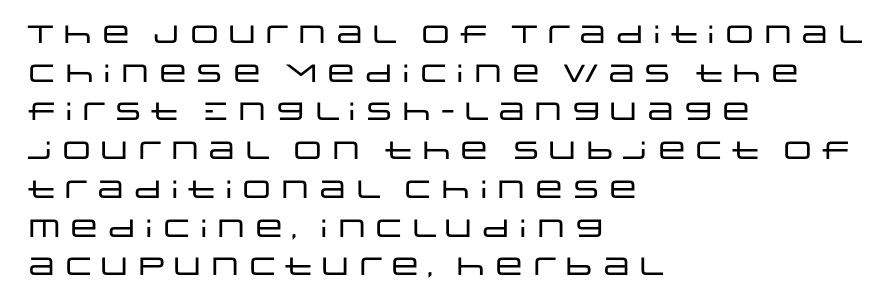
Inter-character spacing is left at the font's built-in metrics. Quick note: underline off. Horizontal alignment here is leftward, the default for most running prose. Posture: vertical. Line spacing here is normal.
